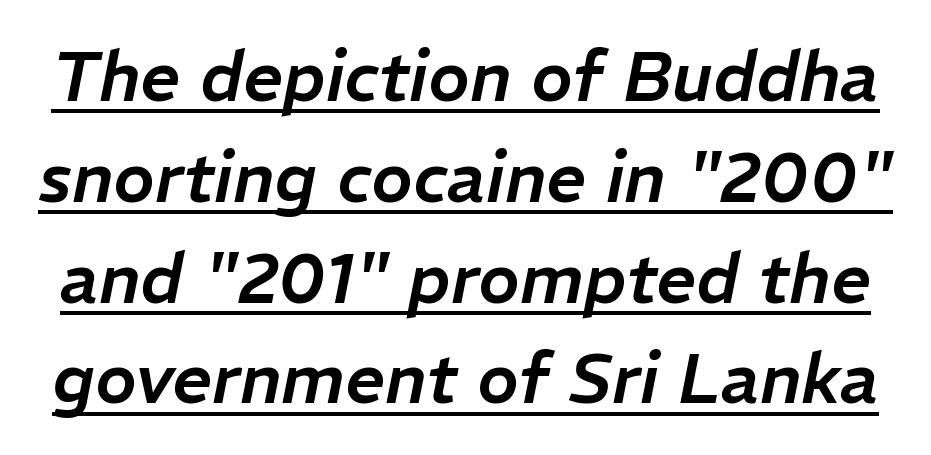
The image shows 70 px text type, italic (leaning right); set normal line spacing (1.44x), normal letter spacing, underlined; low stroke contrast and a medium x-height.
